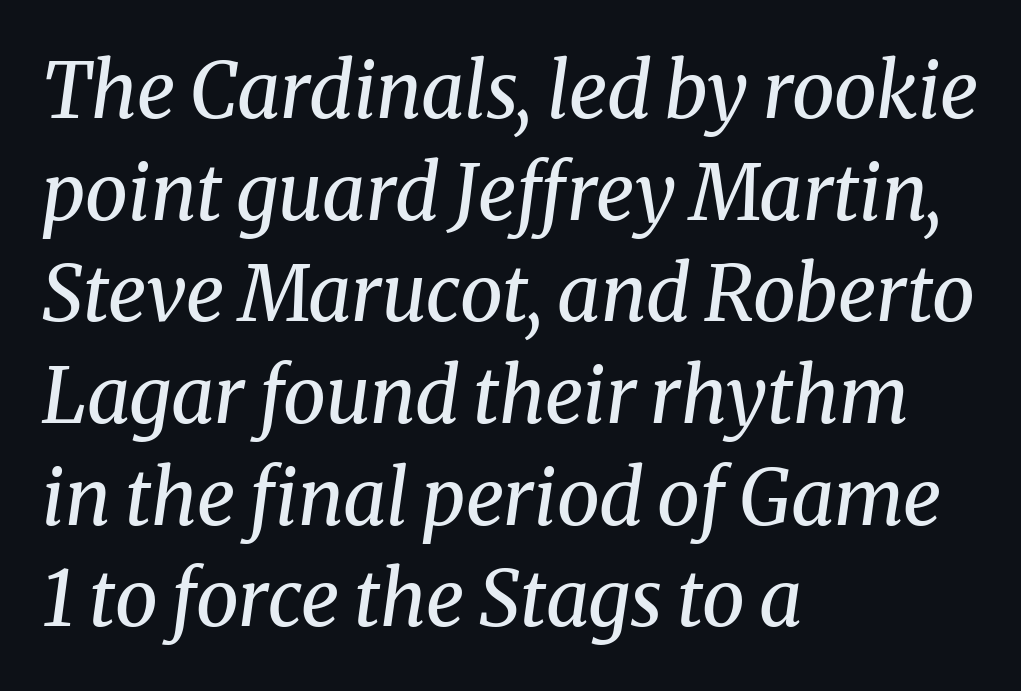
Regarding serifs, this sample has them. These lines are rendered in a variable-pitch font. A typesetter would call this leading conventional body-copy spacing. Honestly, the letter spacing is just normal — you wouldn't notice it. Every character sits at an angle, as italics do.
